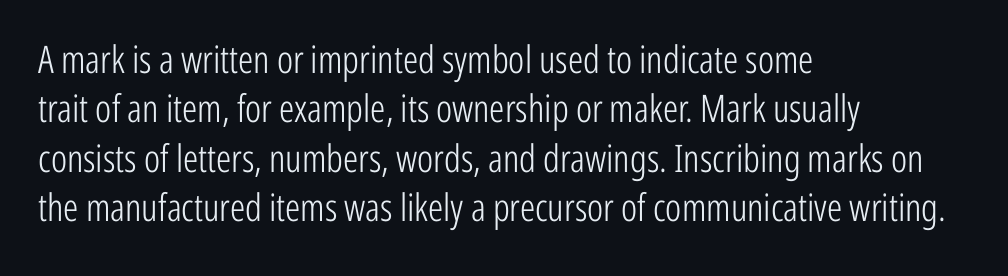
The image shows 38 px light, condensed sans-serif type, upright; set left-aligned, normal line spacing (1.3x), normal letter spacing, not underlined; low stroke contrast and a medium x-height.
